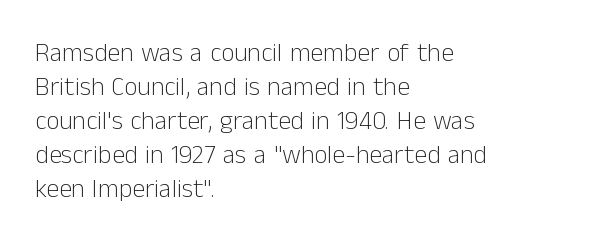
Q: Is the text bold? A: No.
Q: Is the text italic (slanted)? A: No, it is upright.
Q: Is the text underlined? A: No.
Q: How is the paragraph aligned? A: Left-aligned.
Q: Is the spacing between letters normal or unusually wide? A: Normal.
Q: Is the spacing between lines tight, normal or loose? A: Normal.
